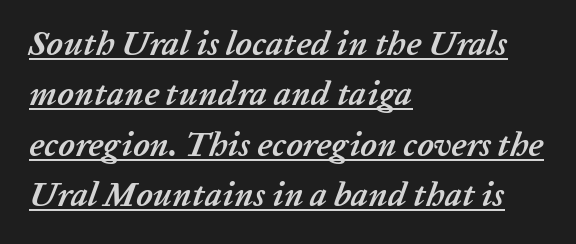
{"italic": "yes", "lean": "right", "slant_degrees": 20, "bold": "yes", "weight": "semibold", "width": "normal", "stroke_contrast": "low", "x_height": "medium", "monospaced": "no", "underline": "yes", "align": "left", "line_spacing": "normal", "line_spacing_ratio": 1.48, "letter_spacing": "normal", "letter_spacing_em": 0.0, "glyph_px": 34}
